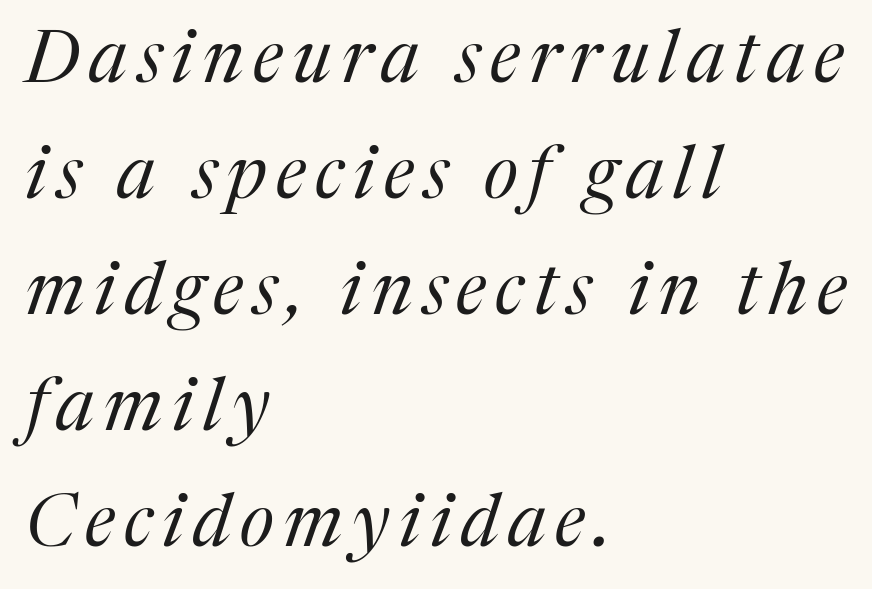
The image shows 73 px regular-weight serif type, italic (leaning right); set left-aligned, normal line spacing (1.59x), not underlined; medium stroke contrast and a medium x-height.
